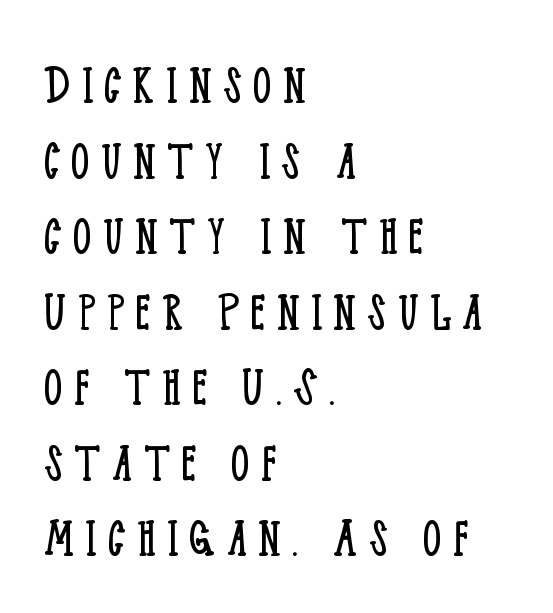
The string is rendered with underlining switched off. If you drew a ruler down the left edge, every line would touch it. The strokes carry an ordinary text weight at most. The typography opts for an upright posture over an oblique one. Regarding leading, the lines here are spaced in the standard way.
